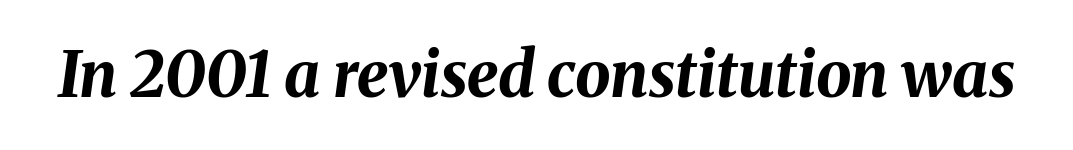
Q: Is the text bold? A: Yes.
Q: Is the text italic (slanted)? A: Yes, it leans right by about 8 degrees.
Q: Is the text underlined? A: No.
Q: Is the spacing between letters normal or unusually wide? A: Normal.
Q: Width (condensed, normal, or wide)? A: Normal.
Q: Stroke contrast? A: Medium.
Q: x-height? A: Medium.
Q: Monospaced? A: No.
